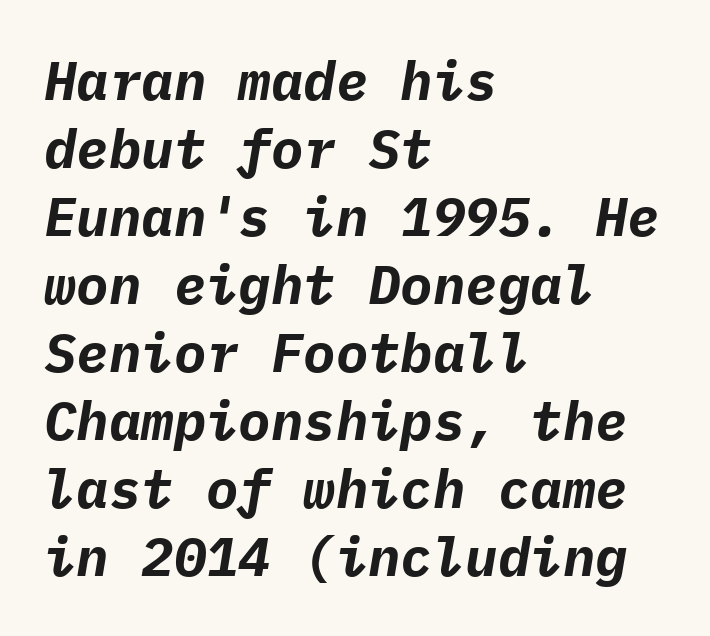
The image shows 54 px bold type, italic (leaning right), monospaced; set left-aligned, normal line spacing (1.26x), normal letter spacing, not underlined; low stroke contrast and a medium x-height.
